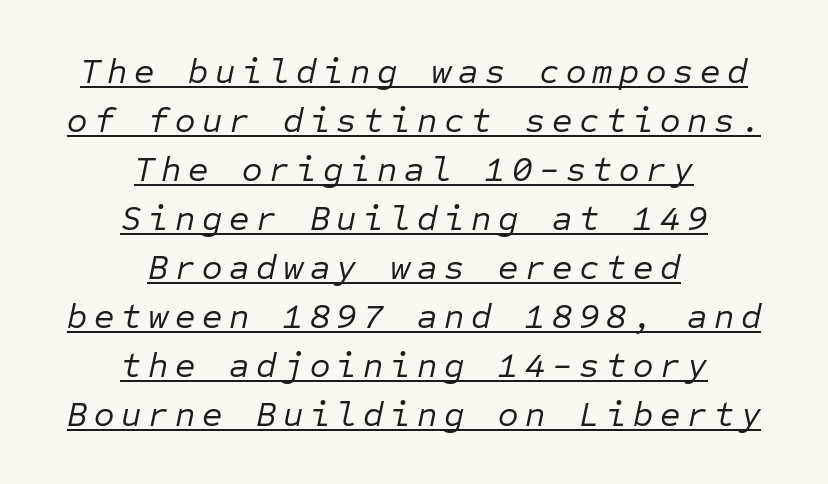
The image shows 35 px regular-weight type, italic (leaning right), monospaced; set centered, normal line spacing (1.4x), underlined; low stroke contrast and a medium x-height.
